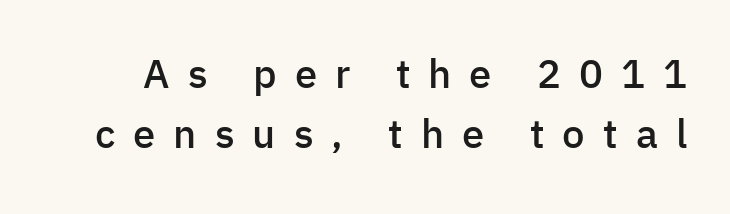
A normal amount of white space separates one row of letters from the next. Weight check: semibold — heavier than regular, not quite bold. This sample uses expanded letter spacing, leaving extra air between glyphs. These lines are rendered in a variable-pitch font.
